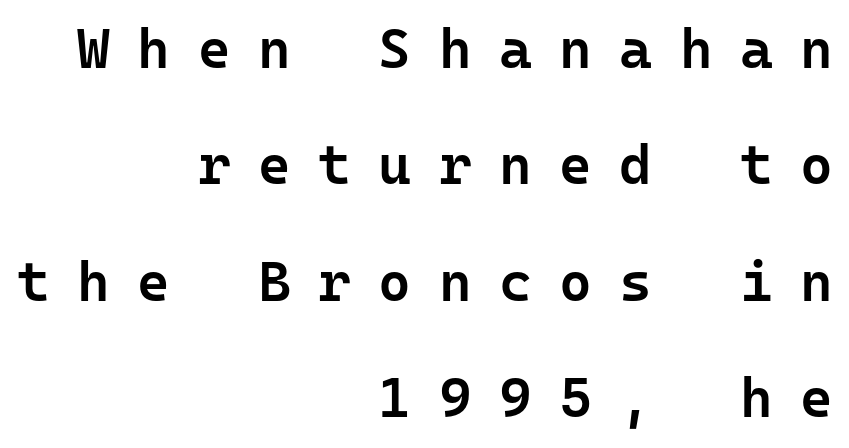
This sample trades compactness for vertical openness between lines. Check the space under the baseline: it is left empty. Substantial extra tracking has been applied to these lines. A flush-right, rag-left setting is used for this passage. A typesetter would mark this as roman, not italic. Regarding serifs, this sample does without them.
